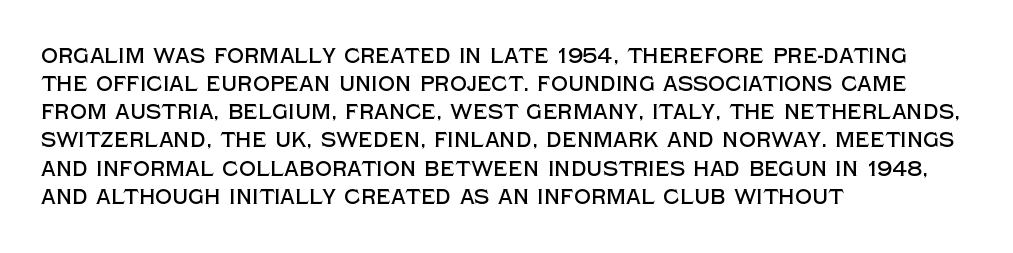
{"italic": "no", "underline": "no", "align": "left", "line_spacing": "normal", "line_spacing_ratio": 1.34, "letter_spacing": "normal", "letter_spacing_em": 0.0, "glyph_px": 21}
